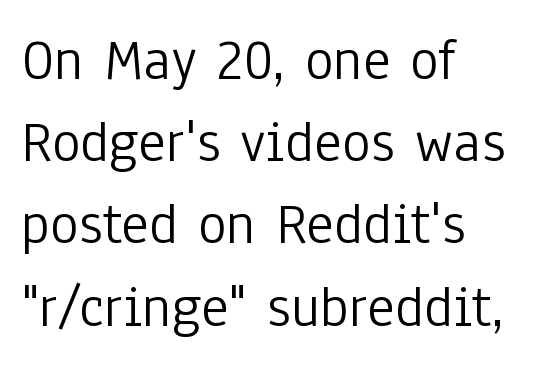
Here the glyphs are tracked normally, forming tight word shapes. Varying glyph widths throughout — classic text-font behaviour. These lines are composed in type without serifs. Designer's note — italics off, roman on. Type without underlining.
